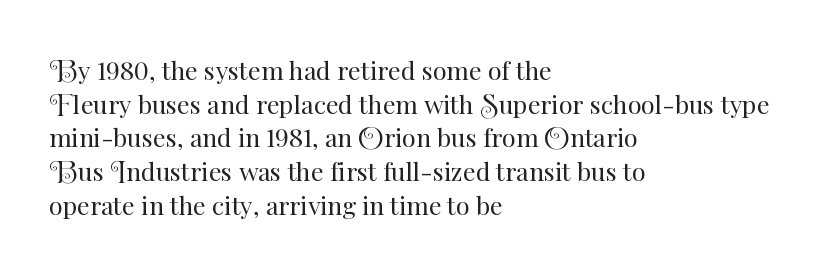
{"italic": "no", "bold": "no", "underline": "no", "align": "left", "line_spacing": "normal", "line_spacing_ratio": 1.35, "letter_spacing": "normal", "letter_spacing_em": 0.0, "glyph_px": 25}
